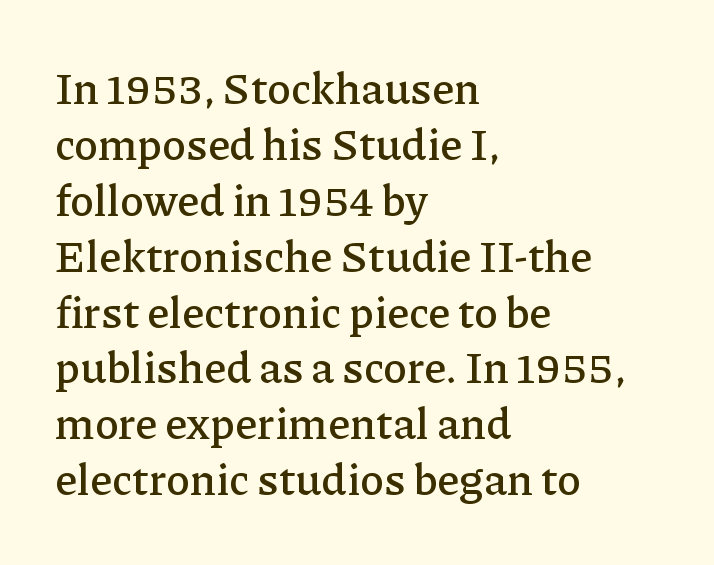
The ragged edge is on the right, which tells us the setting is flush left. Upright lettering throughout. Successive baselines arrive at the customary interval. You could call the tracking neutral — neither tight nor loose. The letters advance in unequal steps, a hallmark of proportional type.
